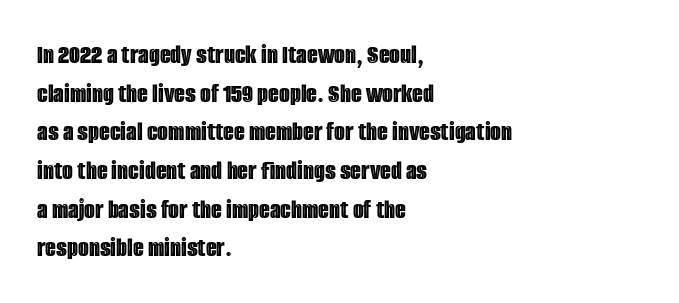
The image shows 28 px condensed type, upright; set left-aligned, normal line spacing (1.38x), normal letter spacing, not underlined; a large x-height.
